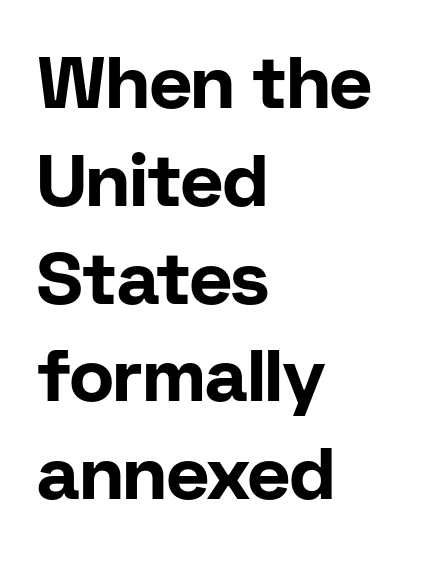
Q: Is the text bold? A: Yes.
Q: Is the text italic (slanted)? A: No, it is upright.
Q: Is the typeface a serif or a sans-serif typeface? A: Sans-serif.
Q: Is the text underlined? A: No.
Q: How is the paragraph aligned? A: Left-aligned.
Q: Is the spacing between letters normal or unusually wide? A: Normal.
Q: Is the spacing between lines tight, normal or loose? A: Normal.
Q: Width (condensed, normal, or wide)? A: Normal.
Q: Stroke contrast? A: Low.
Q: x-height? A: Medium.
Q: Monospaced? A: No.
